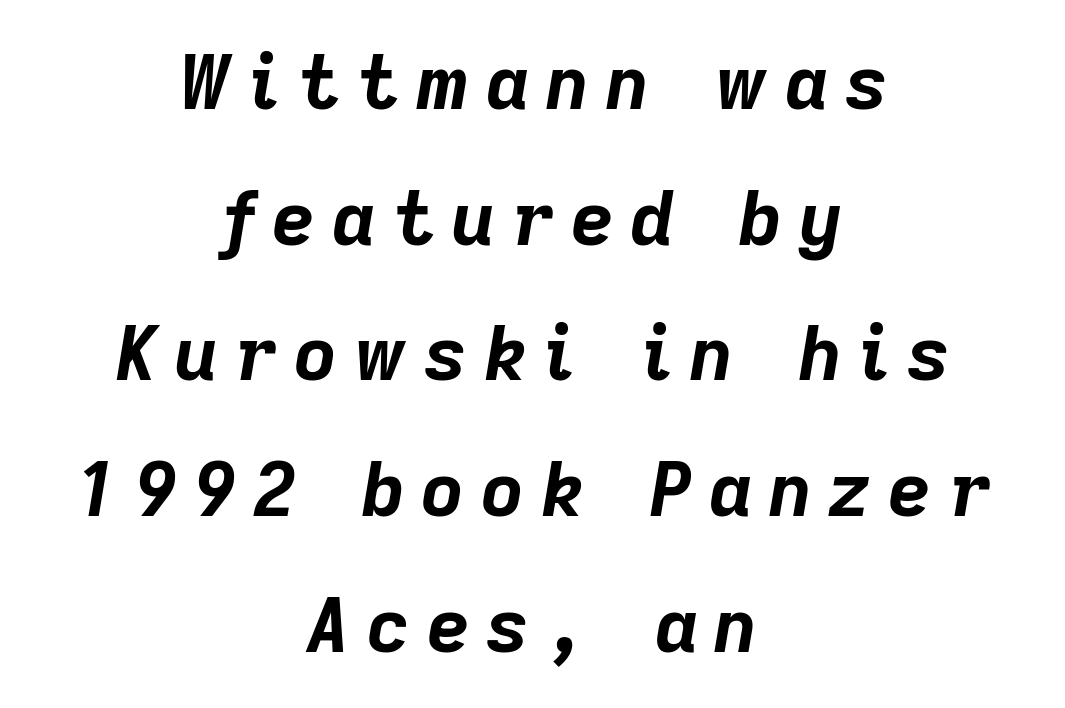
Here the designer chose a conventional face with non-uniform glyph widths. The glyphs look as if they've been sheared to an angle. Here the glyphs are tracked loosely, breaking word shapes into spaced letters. These lines stack symmetrically, like a column narrowing and widening about its center.
